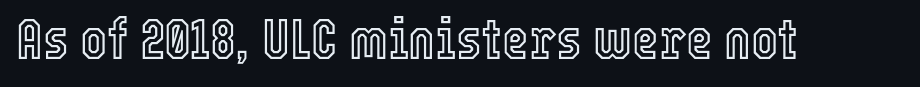
The image shows 57 px condensed type, upright; set normal letter spacing, not underlined; a medium x-height.
